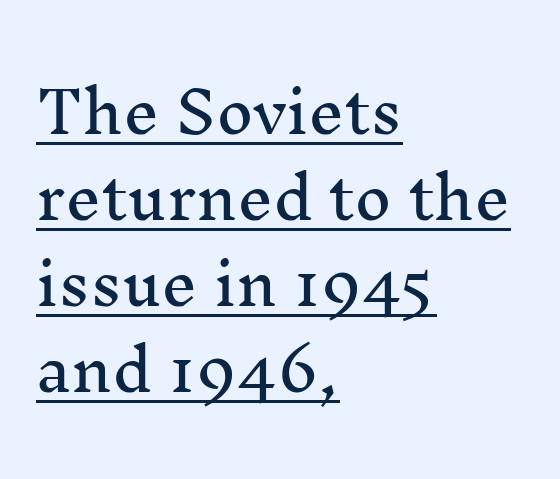
{"serif": "yes", "italic": "no", "width": "normal", "stroke_contrast": "medium", "x_height": "medium", "monospaced": "no", "underline": "yes", "align": "left", "line_spacing": "normal", "line_spacing_ratio": 1.51, "letter_spacing": "normal", "letter_spacing_em": 0.0, "glyph_px": 57}
